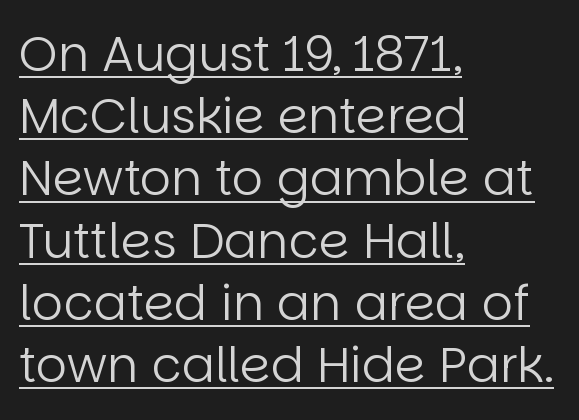
The image shows 49 px regular-weight sans-serif type, upright; set left-aligned, normal line spacing (1.27x), normal letter spacing, underlined; low stroke contrast and a large x-height.
